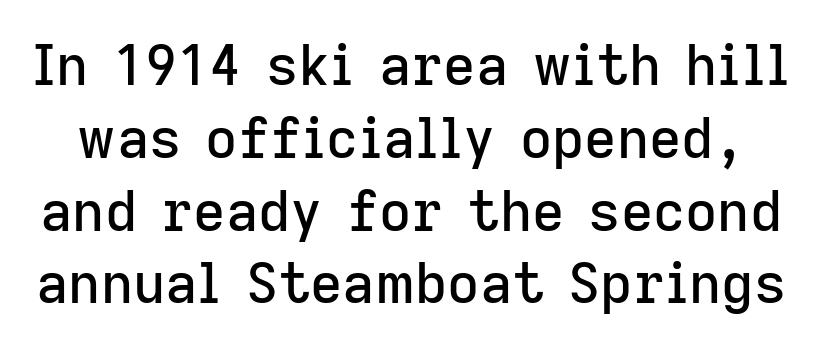
The image shows 56 px sans-serif type, upright; set normal line spacing (1.3x), normal letter spacing, not underlined; low stroke contrast and a medium x-height.
